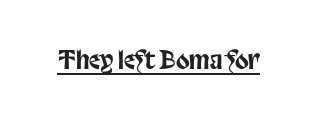
Q: Is the text italic (slanted)? A: No, it is upright.
Q: Is the text underlined? A: Yes.
Q: Is the spacing between letters normal or unusually wide? A: Normal.
